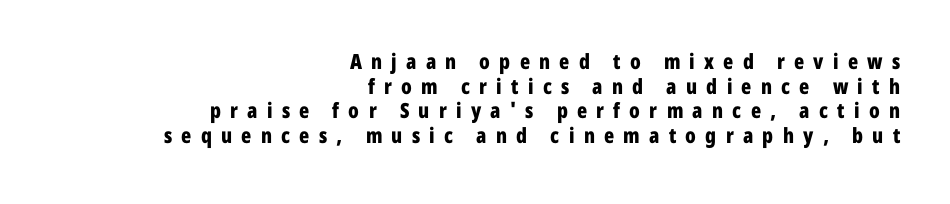
Reading down the block, your eye finds every line finishing at a fixed right position. The lettering holds an erect, upright posture throughout. The strip under each line holds only bare page. Characters follow at a spacing far wider than the type designer built in.
